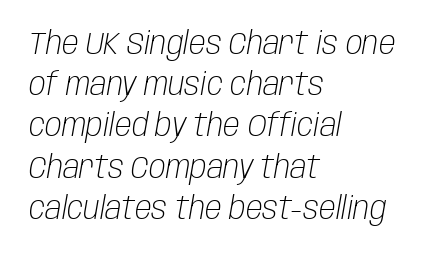
Q: Is the text bold? A: No.
Q: Is the text italic (slanted)? A: Yes, it leans right by about 10 degrees.
Q: Is the text underlined? A: No.
Q: How is the paragraph aligned? A: Left-aligned.
Q: Is the spacing between letters normal or unusually wide? A: Normal.
Q: Is the spacing between lines tight, normal or loose? A: Normal.
Q: Width (condensed, normal, or wide)? A: Condensed.
Q: Stroke contrast? A: Low.
Q: x-height? A: Large.
Q: Monospaced? A: No.
